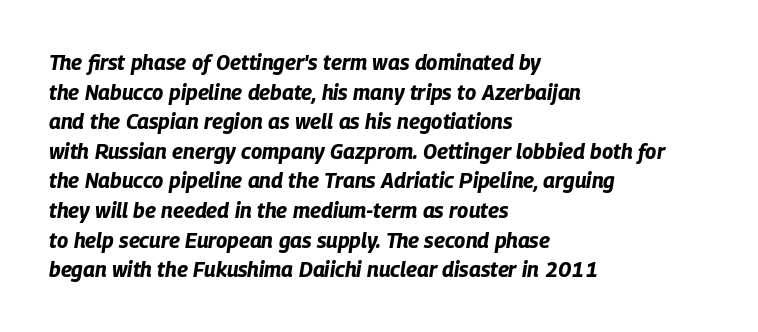
Q: Is the text bold? A: Yes.
Q: Is the text italic (slanted)? A: Yes, it leans right by about 9 degrees.
Q: Is the text underlined? A: No.
Q: How is the paragraph aligned? A: Left-aligned.
Q: Is the spacing between letters normal or unusually wide? A: Normal.
Q: Is the spacing between lines tight, normal or loose? A: Normal.
